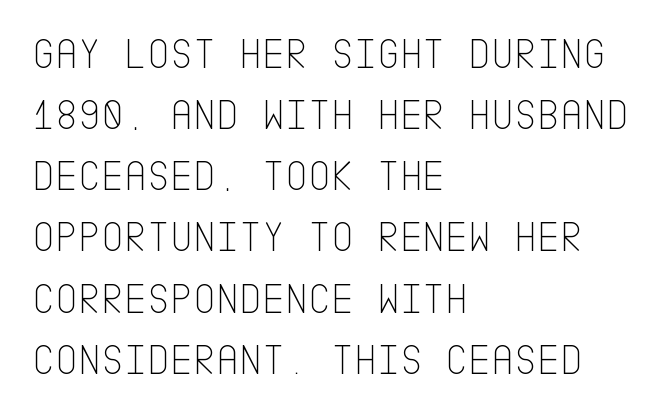
The image shows 44 px thin, condensed sans-serif type, upright; set left-aligned, normal line spacing (1.39x), normal letter spacing, not underlined; low stroke contrast and a large x-height.
